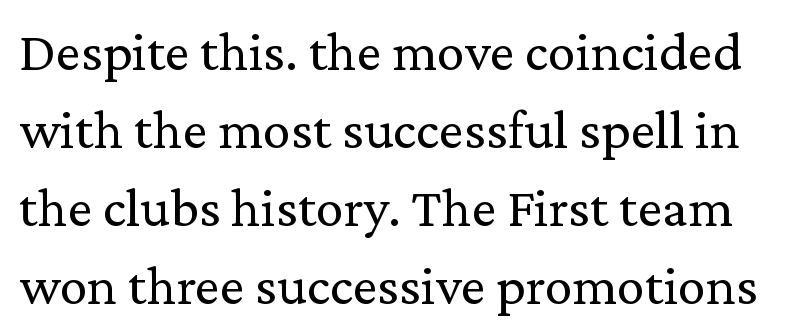
Q: Is the text bold? A: No.
Q: Is the text italic (slanted)? A: No, it is upright.
Q: Is the typeface a serif or a sans-serif typeface? A: Serif.
Q: Is the text underlined? A: No.
Q: Is the spacing between letters normal or unusually wide? A: Normal.
Q: Is the spacing between lines tight, normal or loose? A: Normal.
Q: Width (condensed, normal, or wide)? A: Normal.
Q: Stroke contrast? A: Low.
Q: x-height? A: Medium.
Q: Monospaced? A: No.
